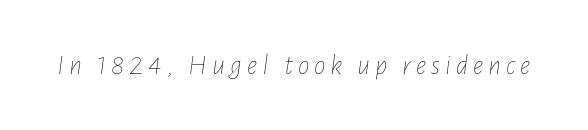
The image shows 29 px thin, condensed type, italic (leaning right); set not underlined; low stroke contrast and a medium x-height.
